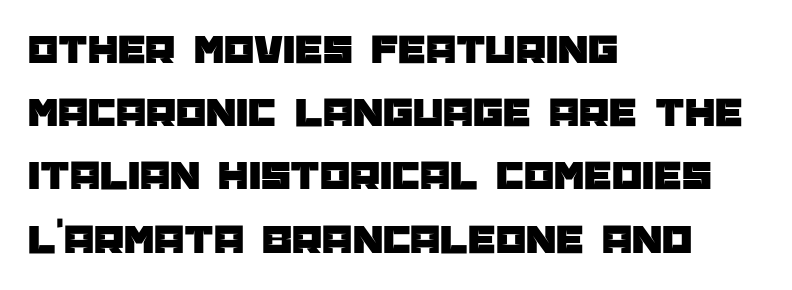
Do the characters align in a grid? No, the font is proportional. Characters follow at the spacing the type designer built in. The passage shown is not underscored anywhere. What kind of face is this? One without serifs — a sans. Upright lettering throughout.
